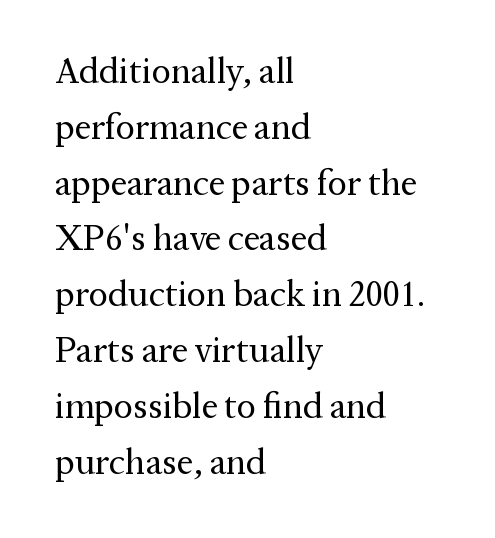
{"serif": "yes", "italic": "no", "bold": "no", "weight": "regular", "width": "normal", "stroke_contrast": "medium", "x_height": "medium", "monospaced": "no", "underline": "no", "align": "left", "line_spacing": "normal", "line_spacing_ratio": 1.55, "letter_spacing": "normal", "letter_spacing_em": 0.0, "glyph_px": 36}
